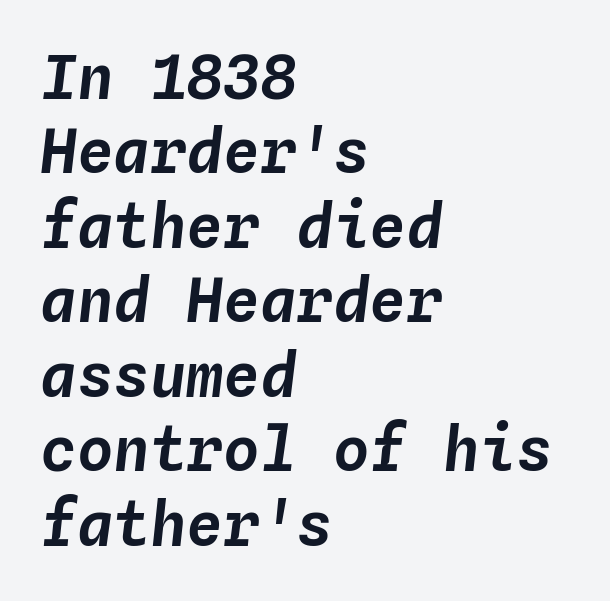
The image shows 61 px text type, italic (leaning right), monospaced; set left-aligned, line spacing 1.22x, normal letter spacing, not underlined; low stroke contrast and a medium x-height.
